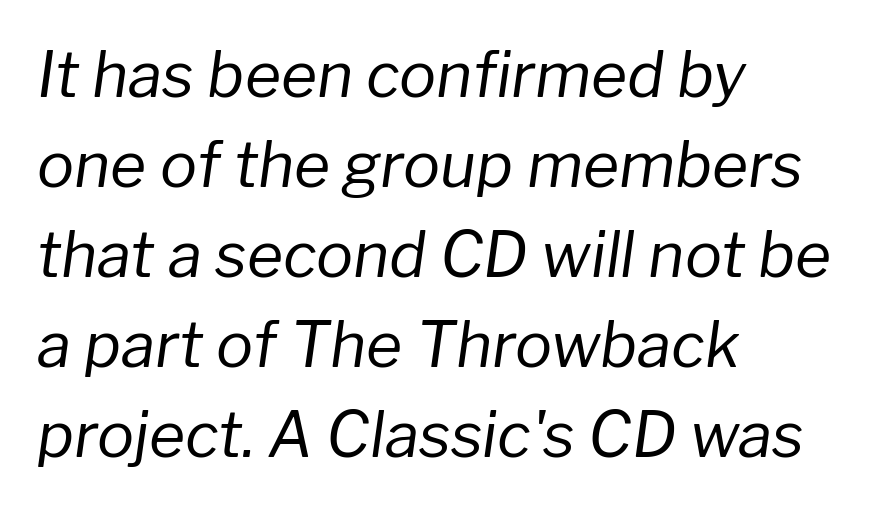
{"italic": "yes", "lean": "right", "slant_degrees": 8, "bold": "no", "weight": "regular", "width": "normal", "stroke_contrast": "low", "x_height": "medium", "monospaced": "no", "underline": "no", "align": "left", "line_spacing": "normal", "line_spacing_ratio": 1.45, "letter_spacing": "normal", "letter_spacing_em": 0.0, "glyph_px": 62}
